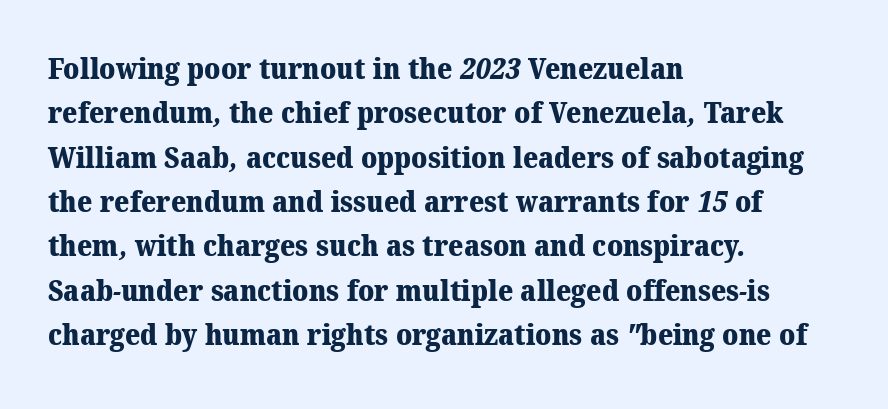
The image shows 29 px heavy serif type; set left-aligned, normal line spacing (1.53x), normal letter spacing, not underlined; medium stroke contrast and a medium x-height.
